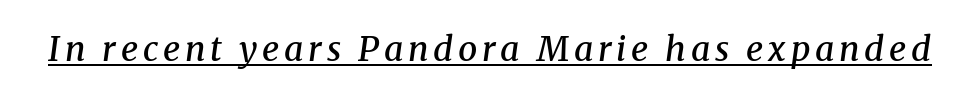
{"serif": "yes", "italic": "yes", "lean": "right", "slant_degrees": 8, "bold": "semi", "weight": "semibold", "width": "normal", "stroke_contrast": "medium", "x_height": "medium", "monospaced": "no", "underline": "yes", "glyph_px": 34}
